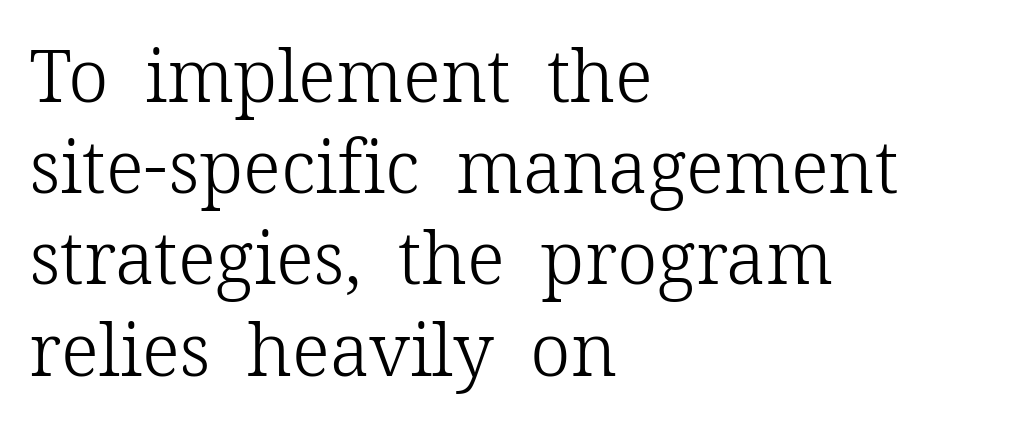
This rendering leaves character spacing at its baseline value. Vertically, the passage feels balanced, rows spaced as you'd expect. The space directly below the letters is spotless. The letters look calm and open, with moderate or lighter stems. The font's upright variant was chosen for this text. Unlike a clean sans, this face finishes its strokes with serifs.
